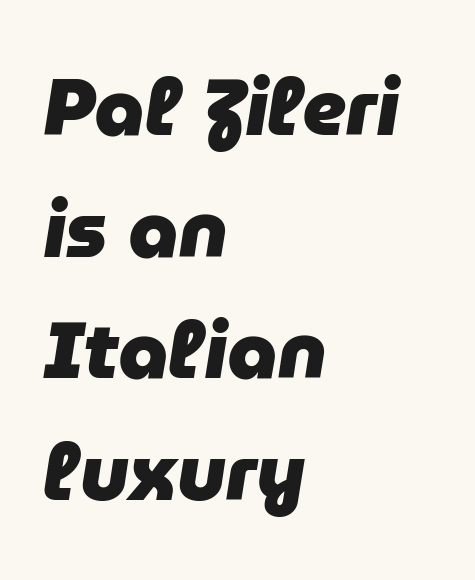
{"italic": "yes", "lean": "right", "slant_degrees": 9, "bold": "yes", "weight": "heavy", "width": "normal", "stroke_contrast": "low", "x_height": "medium", "monospaced": "no", "underline": "no", "align": "left", "line_spacing": "normal", "line_spacing_ratio": 1.54, "letter_spacing": "normal", "letter_spacing_em": 0.0, "glyph_px": 79}
